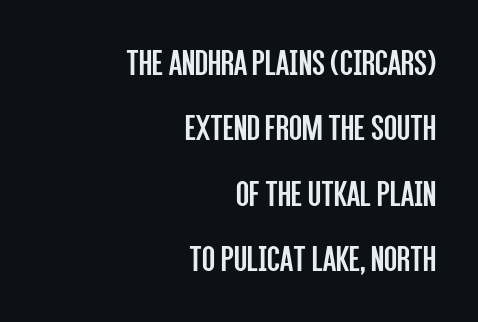
Q: Is the text bold? A: No.
Q: Is the text italic (slanted)? A: No, it is upright.
Q: Is the typeface a serif or a sans-serif typeface? A: Sans-serif.
Q: Is the text underlined? A: No.
Q: How is the paragraph aligned? A: Right-aligned.
Q: Is the spacing between letters normal or unusually wide? A: Normal.
Q: Width (condensed, normal, or wide)? A: Condensed.
Q: Stroke contrast? A: Low.
Q: x-height? A: Large.
Q: Monospaced? A: No.
